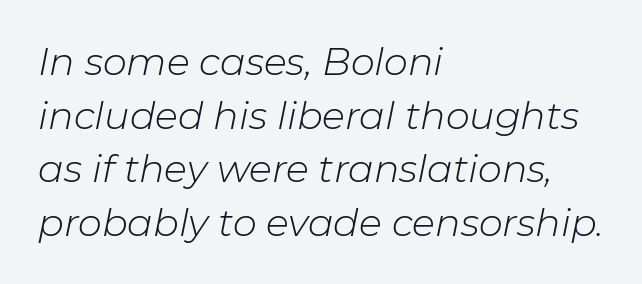
The letterforms sit at book weight or below. Horizontally, the lines are justified to the leading edge only. The baseline area is clear. You can tell it's italic because the verticals aren't actually vertical. The rendering uses a moderate line-height, typical for paragraphs.
